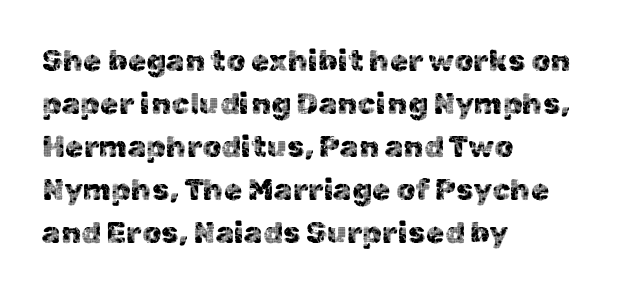
Q: Is the text italic (slanted)? A: No, it is upright.
Q: Is the typeface a serif or a sans-serif typeface? A: Sans-serif.
Q: Is the text underlined? A: No.
Q: How is the paragraph aligned? A: Left-aligned.
Q: Is the spacing between letters normal or unusually wide? A: Normal.
Q: Is the spacing between lines tight, normal or loose? A: Normal.
Q: Width (condensed, normal, or wide)? A: Normal.
Q: x-height? A: Medium.
Q: Monospaced? A: No.
